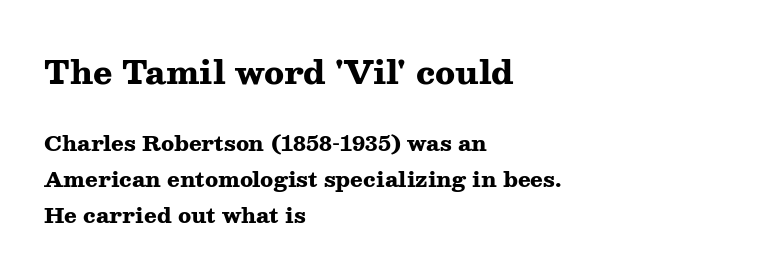
The image shows 32 px heavy, wide serif type, upright; set left-aligned, line spacing 1.71x, normal letter spacing, not underlined; the first (top) block is 1.52x larger; medium stroke contrast and a medium x-height.
